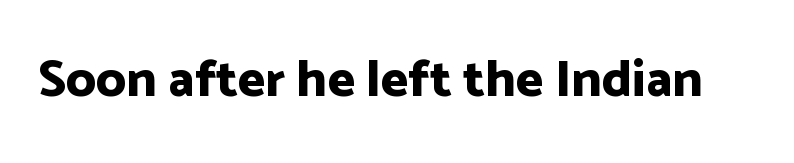
Q: Is the text bold? A: Yes.
Q: Is the text italic (slanted)? A: No, it is upright.
Q: Is the typeface a serif or a sans-serif typeface? A: Sans-serif.
Q: Is the text underlined? A: No.
Q: Is the spacing between letters normal or unusually wide? A: Normal.
Q: Width (condensed, normal, or wide)? A: Normal.
Q: Stroke contrast? A: Low.
Q: x-height? A: Medium.
Q: Monospaced? A: No.
